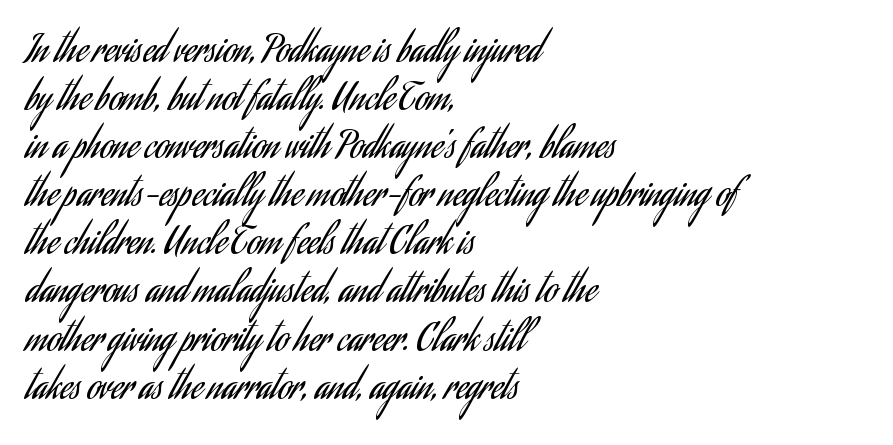
Q: Is the text bold? A: No.
Q: Is the text italic (slanted)? A: Yes.
Q: Is the typeface a serif or a sans-serif typeface? A: Sans-serif.
Q: Is the text underlined? A: No.
Q: How is the paragraph aligned? A: Left-aligned.
Q: Is the spacing between letters normal or unusually wide? A: Normal.
Q: Is the spacing between lines tight, normal or loose? A: Normal.
Q: Width (condensed, normal, or wide)? A: Condensed.
Q: Stroke contrast? A: Low.
Q: x-height? A: Small.
Q: Monospaced? A: No.
